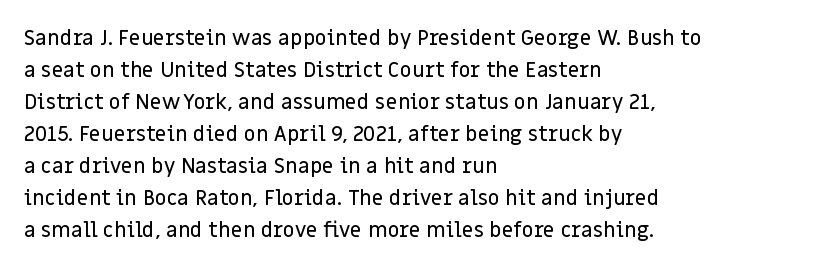
Spacing between characters is what you'd get straight out of the box. This sample is left-justified, so line endings fall wherever the words run out. Has an underline been added? It has not. Evenly set lines give the paragraph a standard silhouette. You can tell it's not italic because the verticals are truly vertical.
